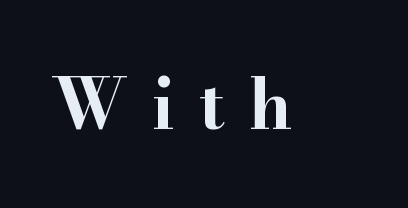
The tracking jumps out immediately: characters are airy and widely separated. The area under the type is left untouched. If you drew a line through each stem, it would be perfectly vertical. Each letter keeps its own natural width here, so spacing adapts to shape.
